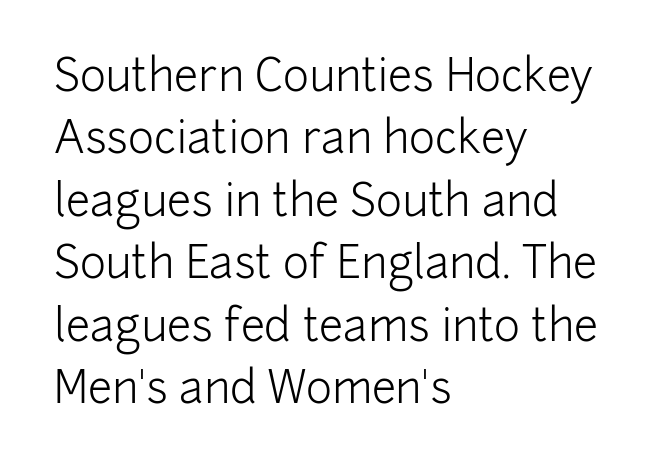
{"serif": "no", "italic": "no", "bold": "no", "weight": "light", "width": "normal", "stroke_contrast": "low", "x_height": "medium", "monospaced": "no", "underline": "no", "align": "left", "line_spacing": "normal", "line_spacing_ratio": 1.42, "letter_spacing": "normal", "letter_spacing_em": 0.0, "glyph_px": 44}
